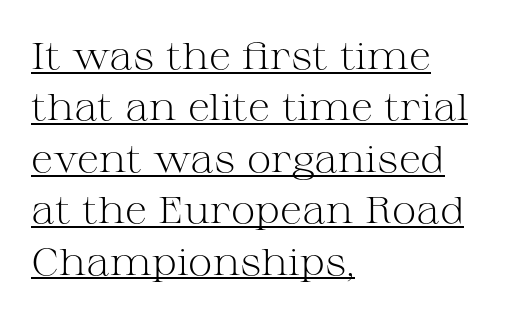
{"serif": "yes", "italic": "no", "bold": "no", "weight": "light", "width": "wide", "stroke_contrast": "medium", "x_height": "medium", "monospaced": "no", "underline": "yes", "align": "left", "line_spacing": "normal", "line_spacing_ratio": 1.39, "letter_spacing": "normal", "letter_spacing_em": 0.0, "glyph_px": 37}
